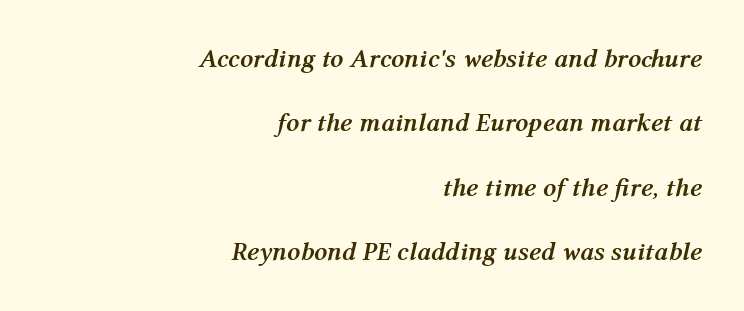
{"italic": "yes", "lean": "right", "slant_degrees": 12, "bold": "yes", "underline": "no", "align": "right", "line_spacing": "loose", "line_spacing_ratio": 2.48, "letter_spacing": "normal", "letter_spacing_em": 0.0, "glyph_px": 26}
